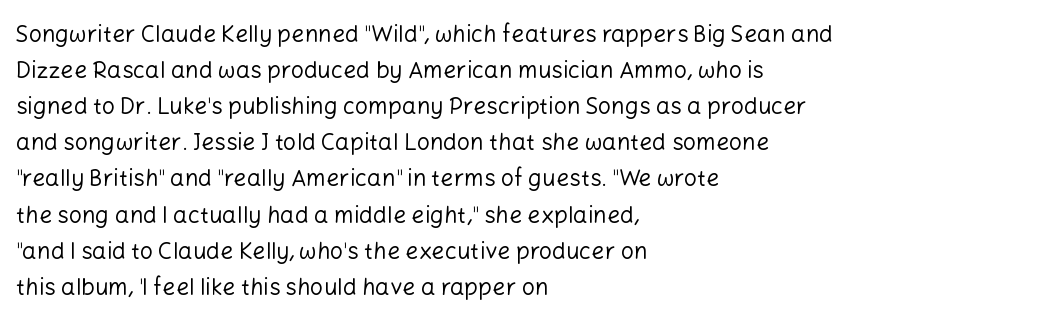
{"italic": "no", "bold": "no", "underline": "no", "align": "left", "line_spacing": "normal", "line_spacing_ratio": 1.57, "letter_spacing": "normal", "letter_spacing_em": 0.0, "glyph_px": 23}
